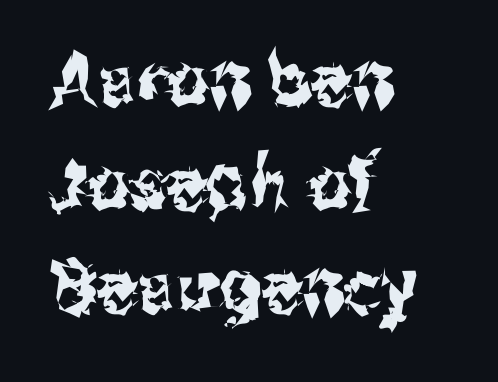
Q: Is the text italic (slanted)? A: No, it is upright.
Q: Is the typeface a serif or a sans-serif typeface? A: Sans-serif.
Q: Is the text underlined? A: No.
Q: How is the paragraph aligned? A: Left-aligned.
Q: Is the spacing between letters normal or unusually wide? A: Normal.
Q: Is the spacing between lines tight, normal or loose? A: Normal.
Q: Width (condensed, normal, or wide)? A: Condensed.
Q: Stroke contrast? A: Medium.
Q: x-height? A: Medium.
Q: Monospaced? A: No.
